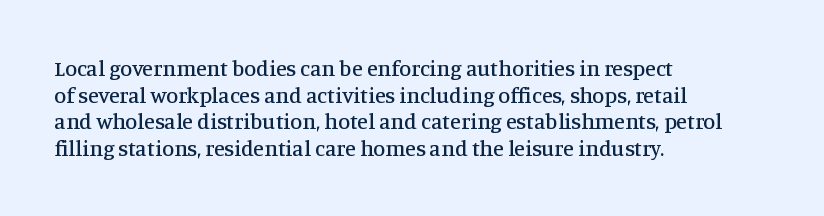
A student would call this left alignment; a typographer would say flush left, rag right. Nobody touched the tracking dial on this one. Tall strokes in this sample are plumb rather than angled. Descenders are the only things crossing below the line.
